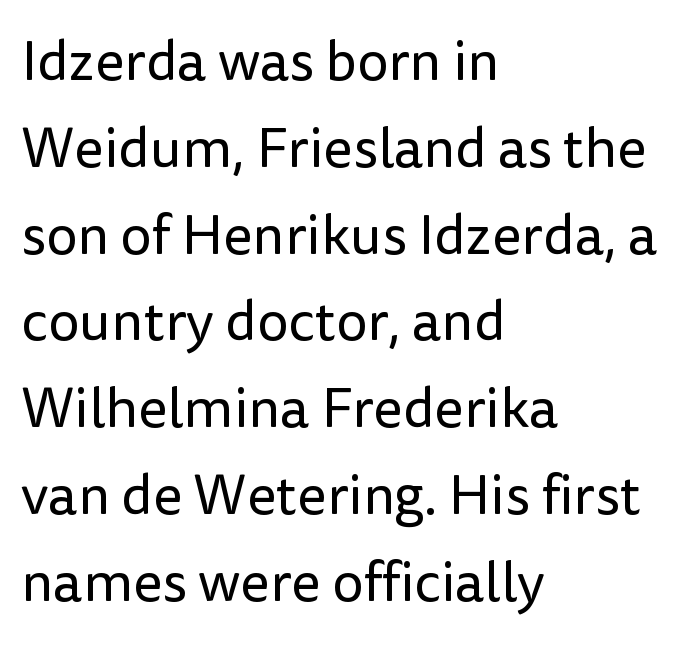
Q: Is the text bold? A: No.
Q: Is the text italic (slanted)? A: No, it is upright.
Q: Is the typeface a serif or a sans-serif typeface? A: Sans-serif.
Q: Is the text underlined? A: No.
Q: How is the paragraph aligned? A: Left-aligned.
Q: Is the spacing between letters normal or unusually wide? A: Normal.
Q: Is the spacing between lines tight, normal or loose? A: Normal.
Q: Width (condensed, normal, or wide)? A: Normal.
Q: Stroke contrast? A: Low.
Q: x-height? A: Medium.
Q: Monospaced? A: No.
